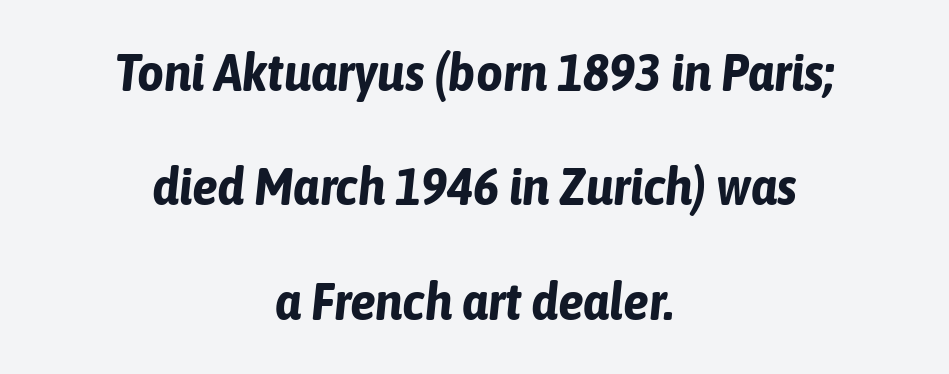
Both edges are ragged and mirror each other, which tells us the setting is centered. Default kerning and tracking; the words read as compact shapes. Think of a printed novel: that variable character pitch is what you see here. Loosely led — the rows are spread out. How heavy is the stroke? Heavy — this is a bold. Italic? Definitely — the glyphs are oblique.
